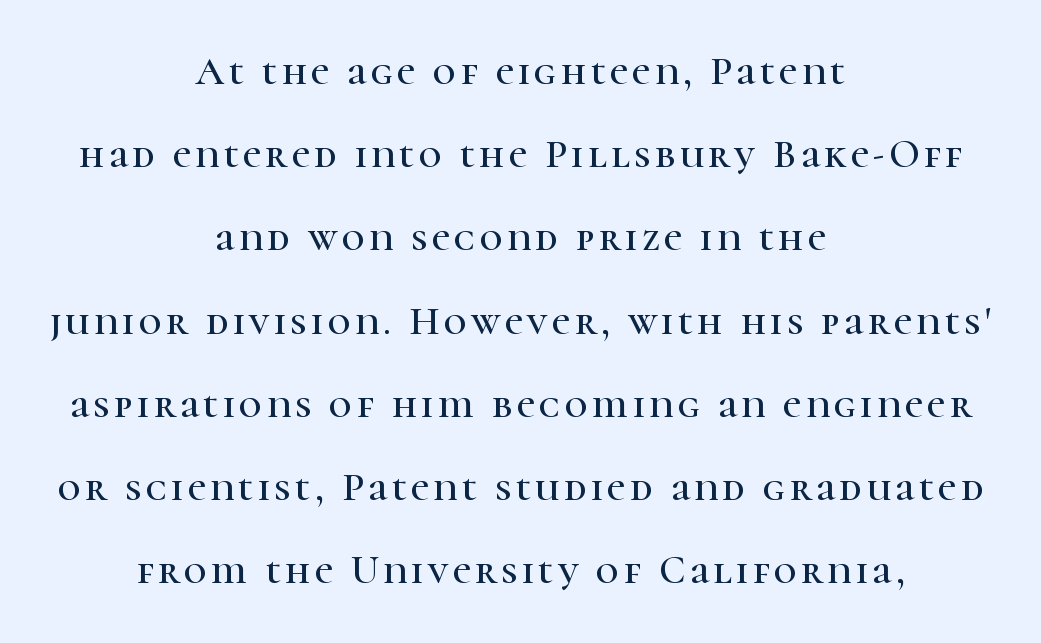
{"serif": "yes", "italic": "no", "width": "normal", "stroke_contrast": "high", "x_height": "medium", "monospaced": "no", "underline": "no", "align": "center", "line_spacing": "loose", "line_spacing_ratio": 2.08, "glyph_px": 40}
